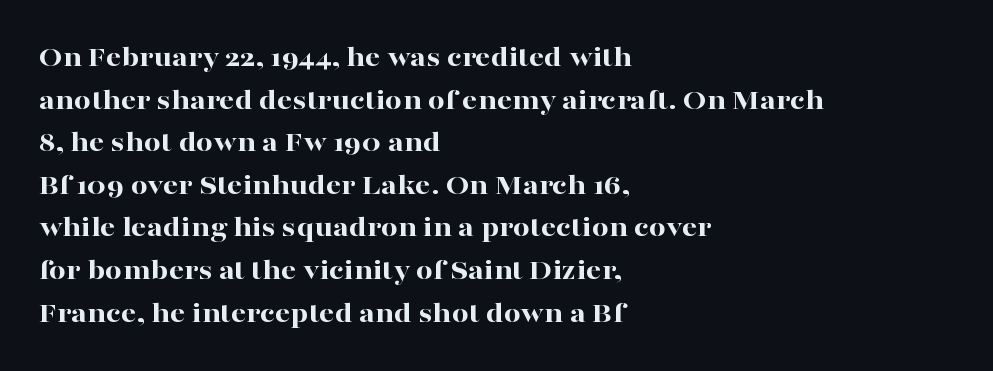
Q: Is the text bold? A: Yes.
Q: Is the text italic (slanted)? A: No, it is upright.
Q: Is the typeface a serif or a sans-serif typeface? A: Serif.
Q: Is the text underlined? A: No.
Q: How is the paragraph aligned? A: Left-aligned.
Q: Is the spacing between letters normal or unusually wide? A: Normal.
Q: Is the spacing between lines tight, normal or loose? A: Normal.
Q: Width (condensed, normal, or wide)? A: Wide.
Q: Stroke contrast? A: High.
Q: x-height? A: Medium.
Q: Monospaced? A: No.
